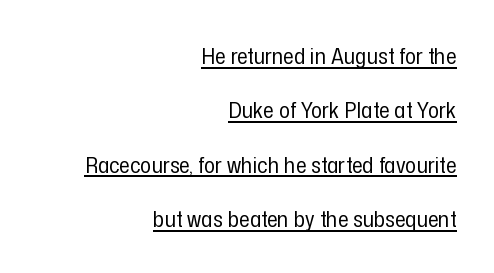
Q: Is the text bold? A: No.
Q: Is the text italic (slanted)? A: No, it is upright.
Q: Is the text underlined? A: Yes.
Q: How is the paragraph aligned? A: Right-aligned.
Q: Is the spacing between letters normal or unusually wide? A: Normal.
Q: Is the spacing between lines tight, normal or loose? A: Loose.
